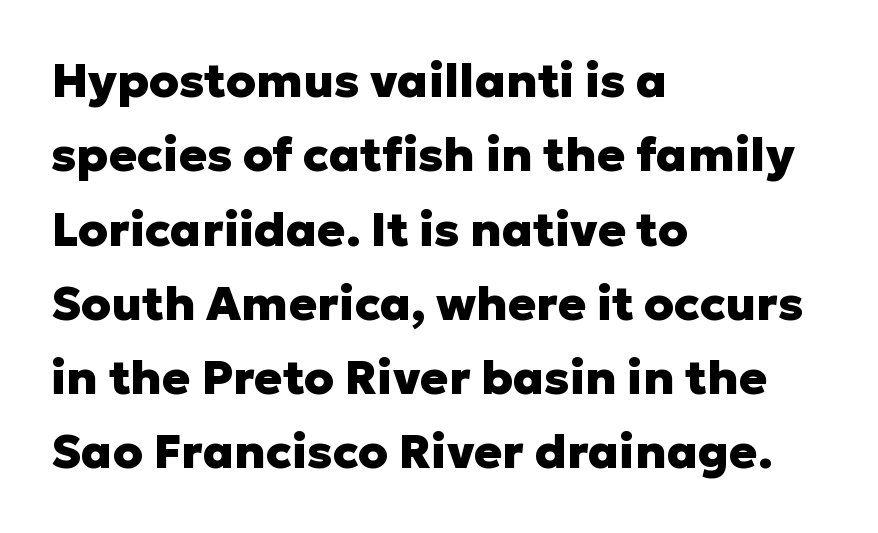
The axis of the letterforms is exactly vertical. The rendering anchors every line to the left-hand side. The lines sit at an ordinary, default distance from one another. Look at the bottom of the vertical strokes: they stop flat, with no serifs. Check under the words: just untouched page. Short note: letters normally spaced.
